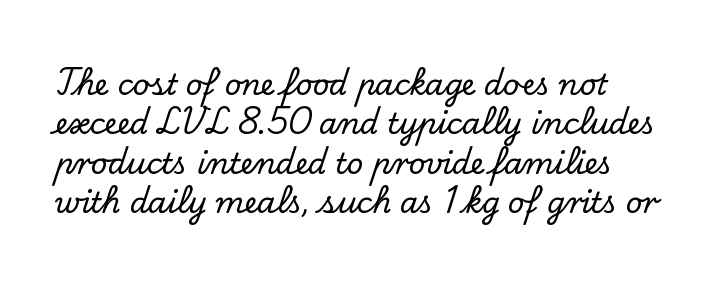
Q: Is the text italic (slanted)? A: Yes.
Q: Is the typeface a serif or a sans-serif typeface? A: Serif.
Q: Is the text underlined? A: No.
Q: How is the paragraph aligned? A: Left-aligned.
Q: Is the spacing between letters normal or unusually wide? A: Normal.
Q: Is the spacing between lines tight, normal or loose? A: Normal.
Q: Width (condensed, normal, or wide)? A: Normal.
Q: Stroke contrast? A: Low.
Q: x-height? A: Small.
Q: Monospaced? A: No.
